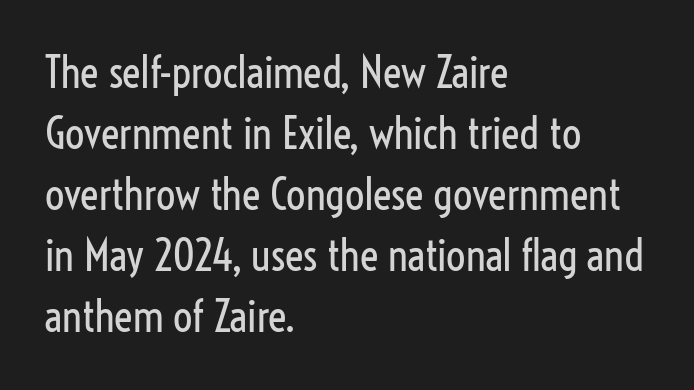
The image shows 43 px regular-weight, condensed sans-serif type, upright; set left-aligned, normal line spacing (1.42x), normal letter spacing, not underlined; low stroke contrast and a medium x-height.
